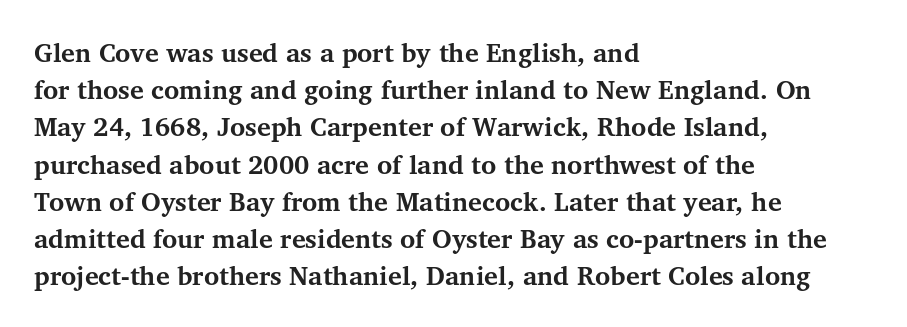
{"italic": "no", "bold": "yes", "underline": "no", "align": "left", "line_spacing": "normal", "line_spacing_ratio": 1.43, "letter_spacing": "normal", "letter_spacing_em": 0.0, "glyph_px": 26}
